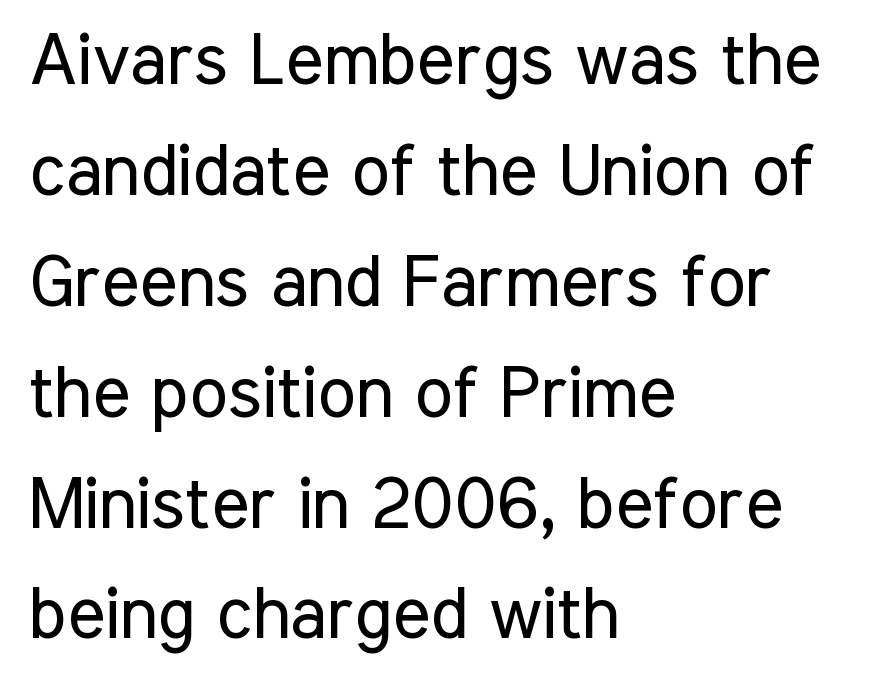
Q: Is the text bold? A: No.
Q: Is the text italic (slanted)? A: No, it is upright.
Q: Is the typeface a serif or a sans-serif typeface? A: Sans-serif.
Q: Is the text underlined? A: No.
Q: How is the paragraph aligned? A: Left-aligned.
Q: Is the spacing between letters normal or unusually wide? A: Normal.
Q: Is the spacing between lines tight, normal or loose? A: Normal.
Q: Width (condensed, normal, or wide)? A: Condensed.
Q: Stroke contrast? A: Low.
Q: x-height? A: Medium.
Q: Monospaced? A: No.
